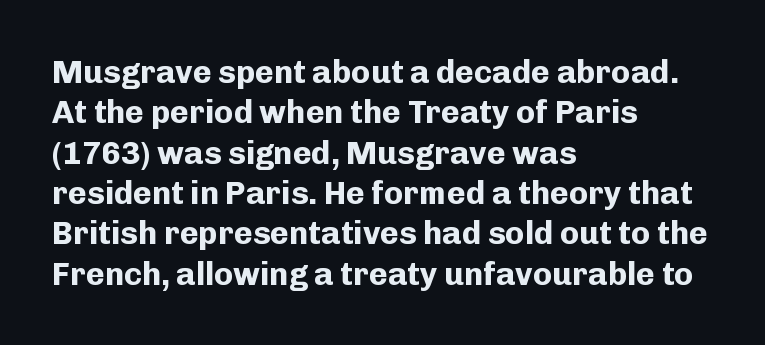
The image shows 32 px bold sans-serif type, upright; set left-aligned, normal line spacing (1.26x), normal letter spacing, not underlined; low stroke contrast and a medium x-height.
